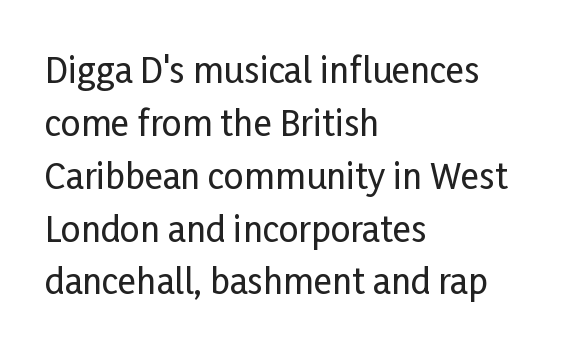
The image shows 35 px condensed sans-serif type, upright; set left-aligned, normal line spacing (1.51x), normal letter spacing, not underlined; low stroke contrast and a medium x-height.
